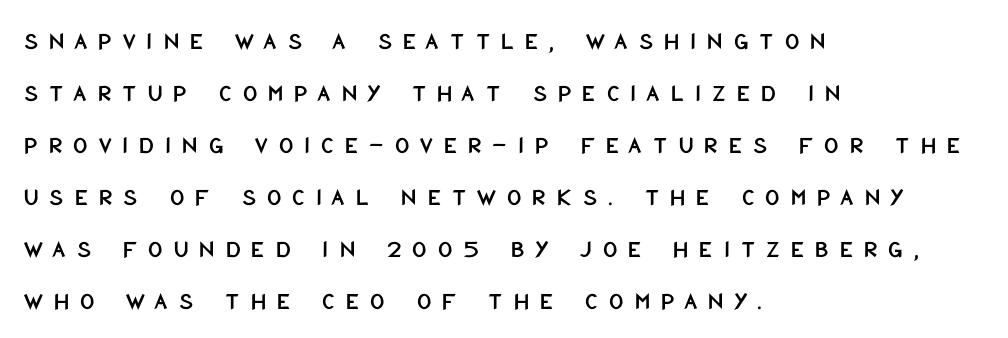
Has an underline been added? It has not. The compositor pushed each line to the left boundary. Short note: letters widely spaced. Interline gaps are noticeably wide in this sample. Do the letters lean? They stand straight.
